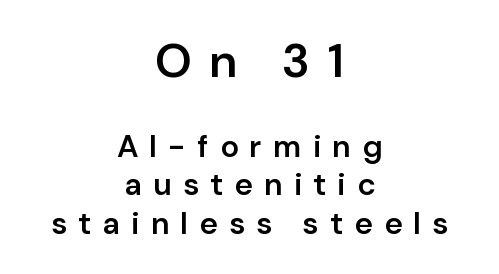
The image shows 47 px semibold sans-serif type, upright; set centered, line spacing 1.24x, unusually wide letter spacing (+0.36 em), not underlined; the first (top) block is 1.52x larger; low stroke contrast and a medium x-height.
